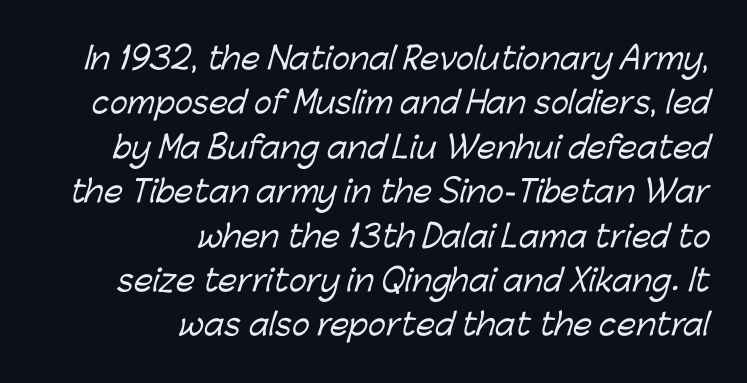
{"serif": "no", "width": "normal", "stroke_contrast": "low", "x_height": "medium", "monospaced": "no", "underline": "no", "align": "right", "line_spacing": "normal", "line_spacing_ratio": 1.48, "letter_spacing": "normal", "letter_spacing_em": 0.0, "glyph_px": 30}
